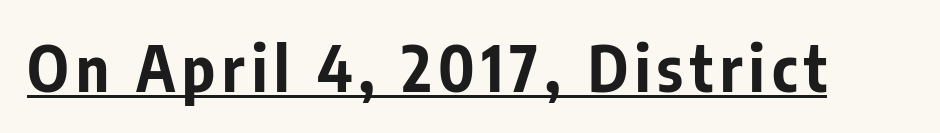
Q: Is the text bold? A: Yes.
Q: Is the text italic (slanted)? A: No, it is upright.
Q: Is the typeface a serif or a sans-serif typeface? A: Sans-serif.
Q: Is the text underlined? A: Yes.
Q: Width (condensed, normal, or wide)? A: Condensed.
Q: Stroke contrast? A: Low.
Q: x-height? A: Medium.
Q: Monospaced? A: No.
